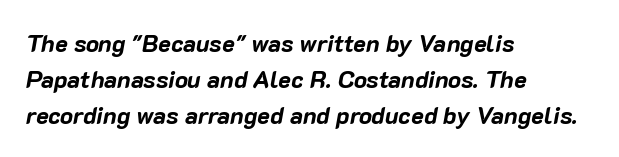
Q: Is the text bold? A: Yes.
Q: Is the text italic (slanted)? A: Yes, it leans right by about 10 degrees.
Q: Is the text underlined? A: No.
Q: How is the paragraph aligned? A: Left-aligned.
Q: Is the spacing between letters normal or unusually wide? A: Normal.
Q: Is the spacing between lines tight, normal or loose? A: Normal.
